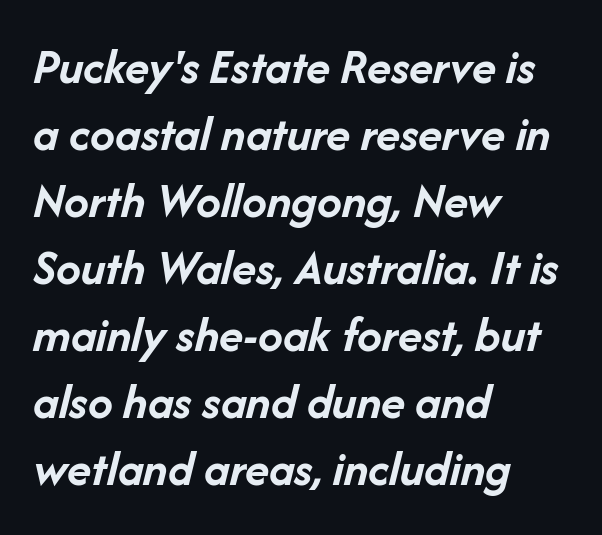
The image shows 50 px semibold type, italic (leaning right); set left-aligned, normal line spacing (1.34x), normal letter spacing, not underlined; low stroke contrast and a medium x-height.
